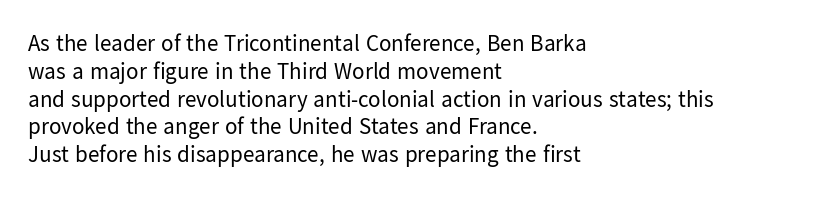
{"italic": "no", "bold": "no", "underline": "no", "align": "left", "line_spacing_ratio": 1.21, "letter_spacing": "normal", "letter_spacing_em": 0.0, "glyph_px": 23}
